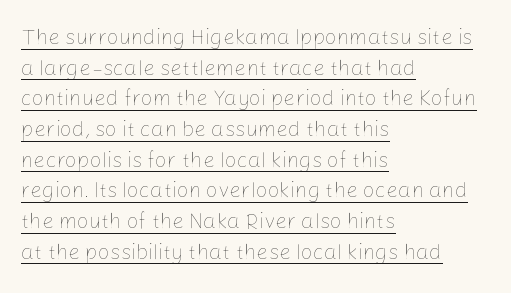
{"italic": "no", "bold": "no", "underline": "yes", "align": "left", "line_spacing": "normal", "line_spacing_ratio": 1.46, "letter_spacing": "normal", "letter_spacing_em": 0.0, "glyph_px": 21}
